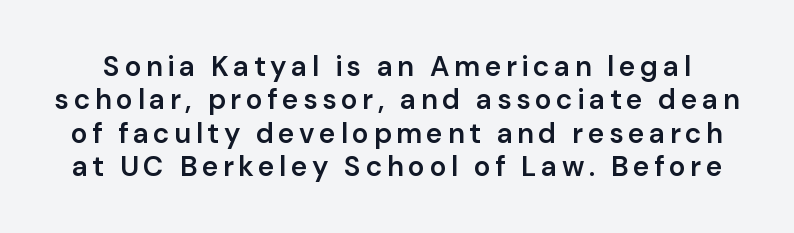
Unlike a traditional serif, this face leaves its strokes unadorned. The lettering stays uniformly vertical, giving the passage a roman look. Looks like regular typesetting: each glyph gets only the width it needs. Each row of text sits above clean, open space.
